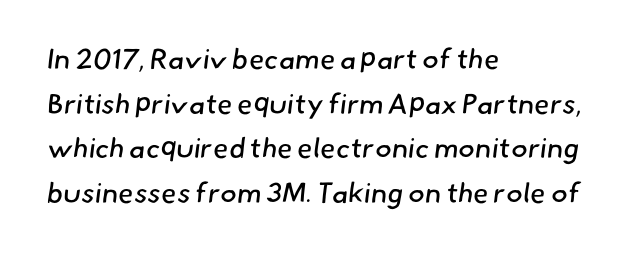
{"serif": "no", "bold": "no", "weight": "regular", "width": "normal", "stroke_contrast": "low", "x_height": "small", "monospaced": "no", "underline": "no", "align": "left", "line_spacing": "normal", "line_spacing_ratio": 1.59, "letter_spacing": "normal", "letter_spacing_em": 0.0, "glyph_px": 28}
